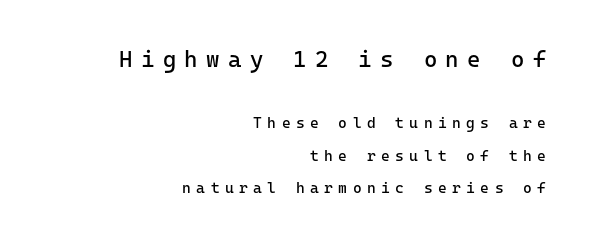
{"italic": "no", "bold": "no", "underline": "no", "align": "right", "line_spacing": "loose", "line_spacing_ratio": 2.19, "letter_spacing": "wide", "letter_spacing_em": 0.36, "larger_block": "first", "size_ratio": 1.53, "glyph_px": 23}
